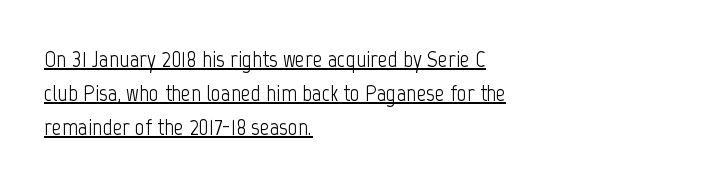
Q: Is the text bold? A: No.
Q: Is the text italic (slanted)? A: No, it is upright.
Q: Is the text underlined? A: Yes.
Q: How is the paragraph aligned? A: Left-aligned.
Q: Is the spacing between letters normal or unusually wide? A: Normal.
Q: Is the spacing between lines tight, normal or loose? A: Normal.
